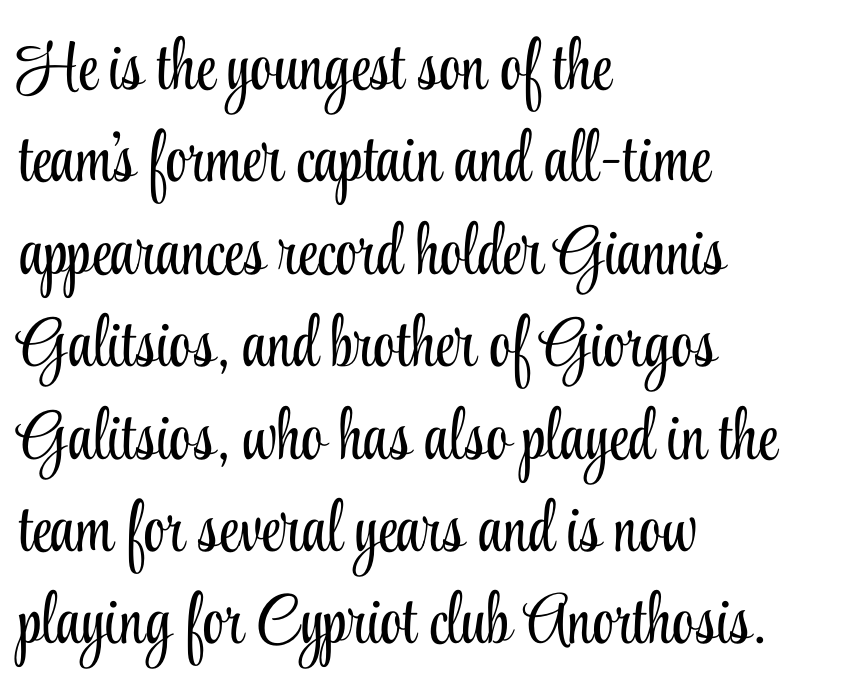
Q: Is the text bold? A: No.
Q: Is the text italic (slanted)? A: Yes.
Q: Is the typeface a serif or a sans-serif typeface? A: Serif.
Q: Is the text underlined? A: No.
Q: How is the paragraph aligned? A: Left-aligned.
Q: Is the spacing between letters normal or unusually wide? A: Normal.
Q: Is the spacing between lines tight, normal or loose? A: Normal.
Q: Width (condensed, normal, or wide)? A: Condensed.
Q: Stroke contrast? A: Low.
Q: x-height? A: Small.
Q: Monospaced? A: No.
